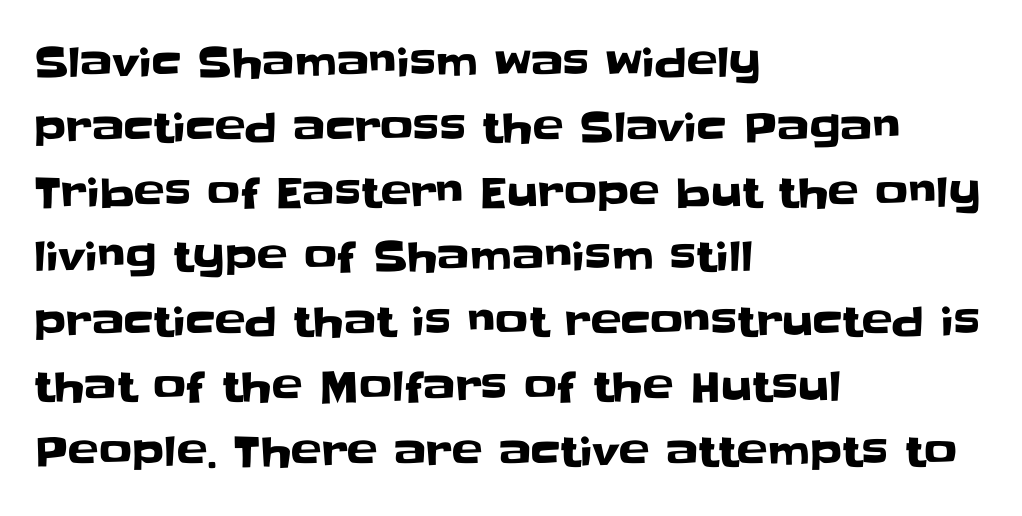
You could call the tracking neutral — neither tight nor loose. Looks like regular typesetting: each glyph gets only the width it needs. Plain, unruled lines of type. A normal amount of white space separates one row of letters from the next. This rendering employs a face without finishing strokes, i.e., a sans-serif. The setting favours the left margin, as ordinary paragraphs usually do.
